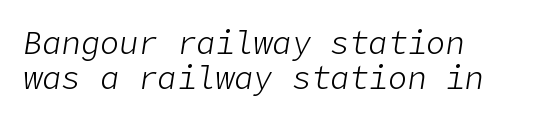
The image shows 32 px light type, italic (leaning right); set left-aligned, tight line spacing (1.08x), normal letter spacing, not underlined; low stroke contrast and a medium x-height.
